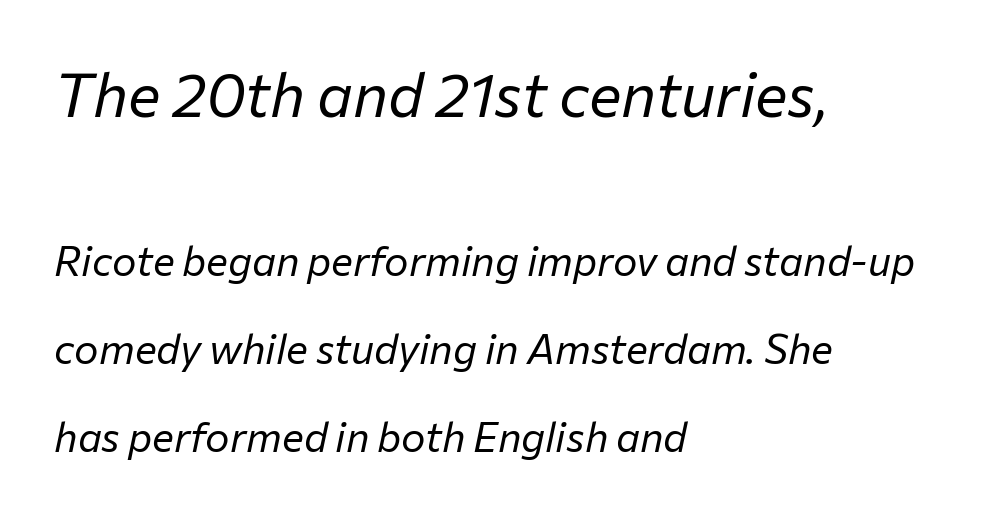
The image shows 61 px regular-weight type, italic (leaning right); set left-aligned, loose line spacing (2.15x), normal letter spacing, not underlined; the first (top) block is 1.49x larger; low stroke contrast and a medium x-height.
